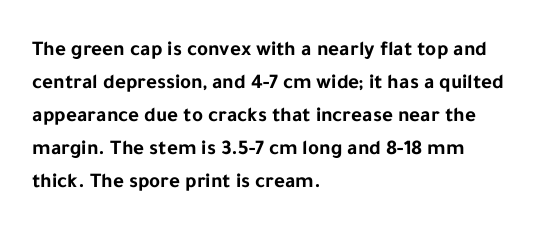
Q: Is the text bold? A: Yes.
Q: Is the text italic (slanted)? A: No, it is upright.
Q: Is the text underlined? A: No.
Q: How is the paragraph aligned? A: Left-aligned.
Q: Is the spacing between letters normal or unusually wide? A: Normal.
Q: Is the spacing between lines tight, normal or loose? A: Normal.
